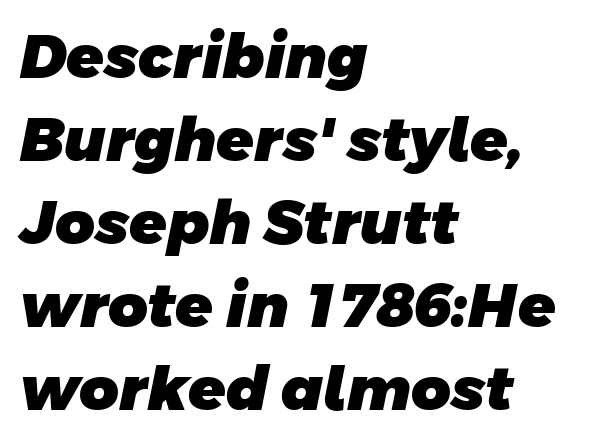
The image shows 61 px heavy sans-serif type; set left-aligned, normal line spacing (1.36x), normal letter spacing, not underlined; low stroke contrast and a large x-height.
